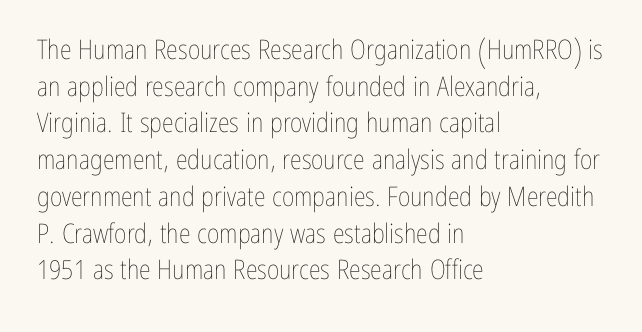
{"italic": "no", "bold": "no", "underline": "no", "align": "left", "line_spacing": "normal", "line_spacing_ratio": 1.36, "letter_spacing": "normal", "letter_spacing_em": 0.0, "glyph_px": 27}
